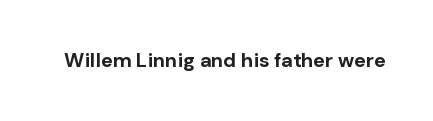
Q: Is the text bold? A: Yes.
Q: Is the text italic (slanted)? A: No, it is upright.
Q: Is the text underlined? A: No.
Q: Is the spacing between letters normal or unusually wide? A: Normal.
